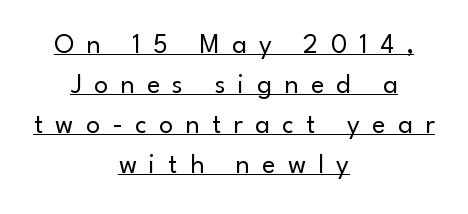
{"serif": "no", "italic": "no", "bold": "no", "weight": "regular", "width": "normal", "stroke_contrast": "low", "x_height": "small", "monospaced": "no", "underline": "yes", "align": "center", "line_spacing": "normal", "line_spacing_ratio": 1.43, "letter_spacing": "wide", "letter_spacing_em": 0.44, "glyph_px": 28}
